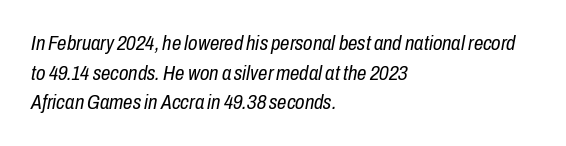
{"italic": "yes", "lean": "right", "slant_degrees": 10, "bold": "no", "underline": "no", "align": "left", "line_spacing": "normal", "line_spacing_ratio": 1.41, "letter_spacing": "normal", "letter_spacing_em": 0.0, "glyph_px": 21}
